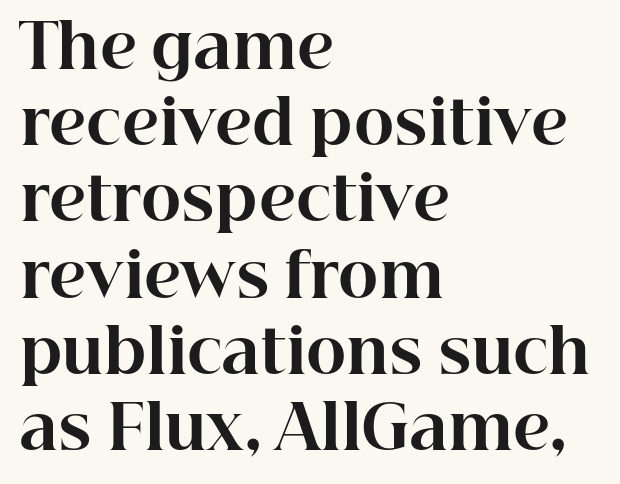
What kind of face is this? One with serifs. The ragged edge is on the right, which tells us the setting is flush left. Typographic density is high because the face is bold. Inter-character spacing is left at the font's built-in metrics.
